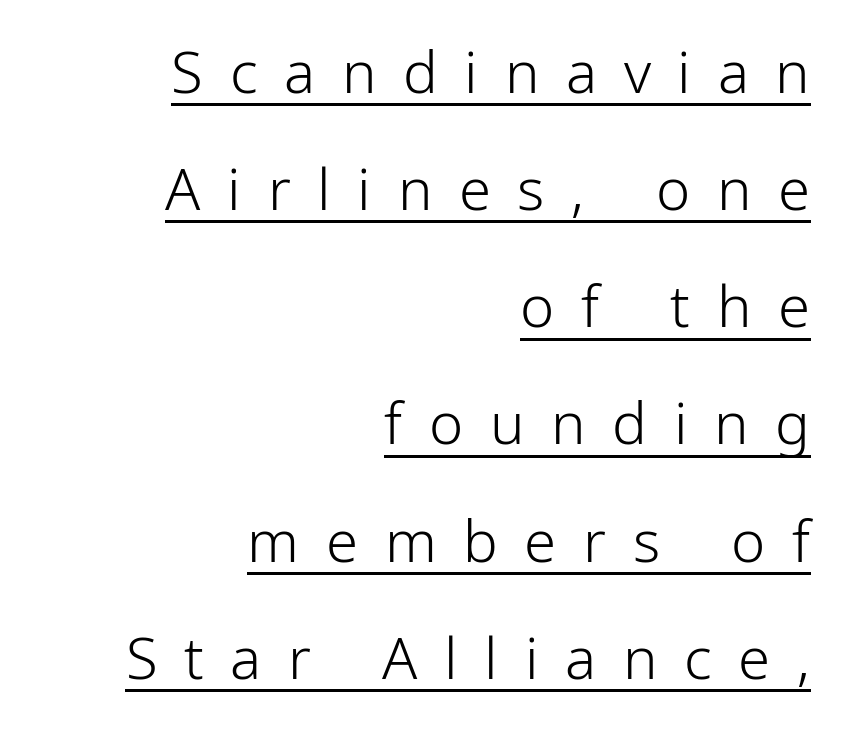
{"serif": "no", "italic": "no", "bold": "no", "weight": "light", "width": "condensed", "stroke_contrast": "low", "x_height": "medium", "monospaced": "no", "underline": "yes", "align": "right", "line_spacing": "loose", "line_spacing_ratio": 2.02, "letter_spacing": "wide", "letter_spacing_em": 0.46, "glyph_px": 58}
